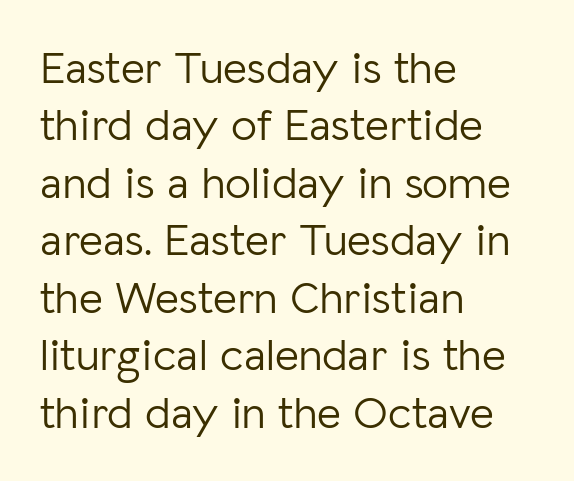
The image shows 46 px light sans-serif type, upright; set left-aligned, normal line spacing (1.25x), normal letter spacing, not underlined; low stroke contrast and a medium x-height.
